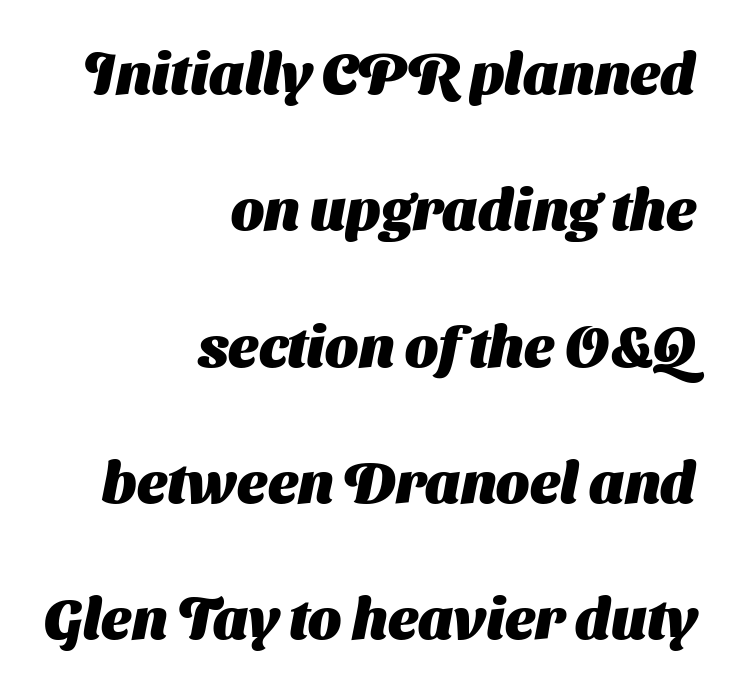
Students, note that the glyphs here touch the page at normal intervals. Spacing verdict: proportional, widths tailored to each character. Decoration check: the copy has no underline. Widely set lines give the paragraph a tall, airy silhouette.
